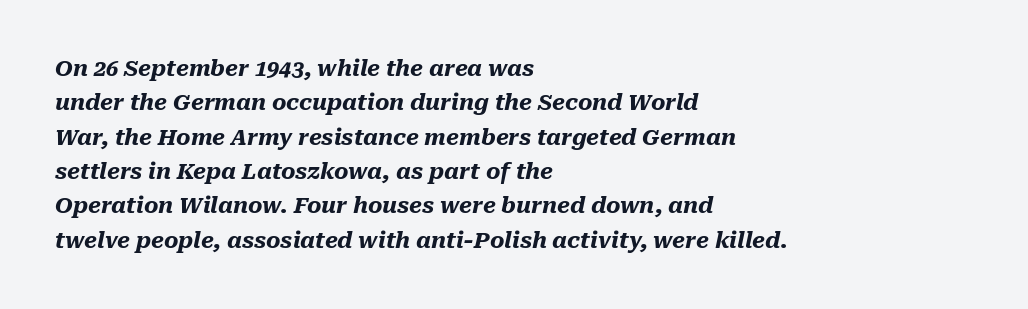
Tall strokes in this sample are angled rather than plumb. The line-height multiplier appears to be the usual default. No word sits above an underline. This sample uses plain, unmodified letter spacing. Left-aligned paragraph, ragged on the right. You'd pick this weight for a headline — it's a proper bold.
